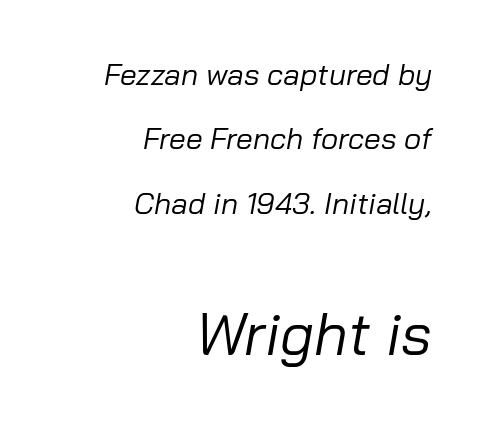
{"italic": "yes", "lean": "right", "slant_degrees": 10, "bold": "no", "weight": "regular", "width": "normal", "stroke_contrast": "low", "x_height": "medium", "monospaced": "no", "underline": "no", "align": "right", "line_spacing": "loose", "line_spacing_ratio": 2.15, "letter_spacing": "normal", "letter_spacing_em": 0.0, "larger_block": "second", "size_ratio": 1.97, "glyph_px": 59}
